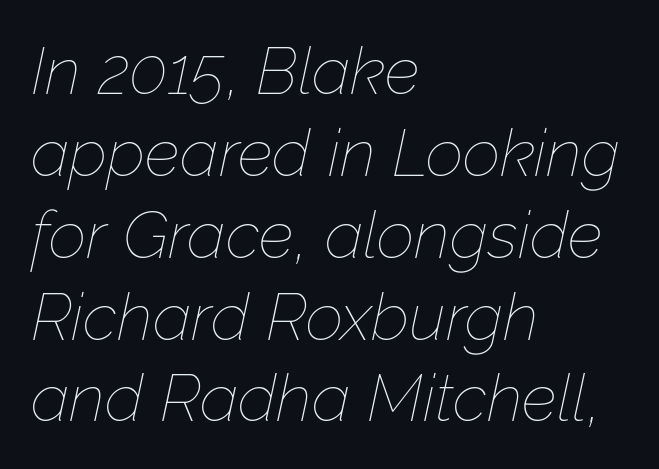
Rule under the text: the space is simply empty. You can tell it's italic because the verticals aren't actually vertical. Default kerning and tracking; the words read as compact shapes. The paragraph has a hard left edge and a soft right edge.
